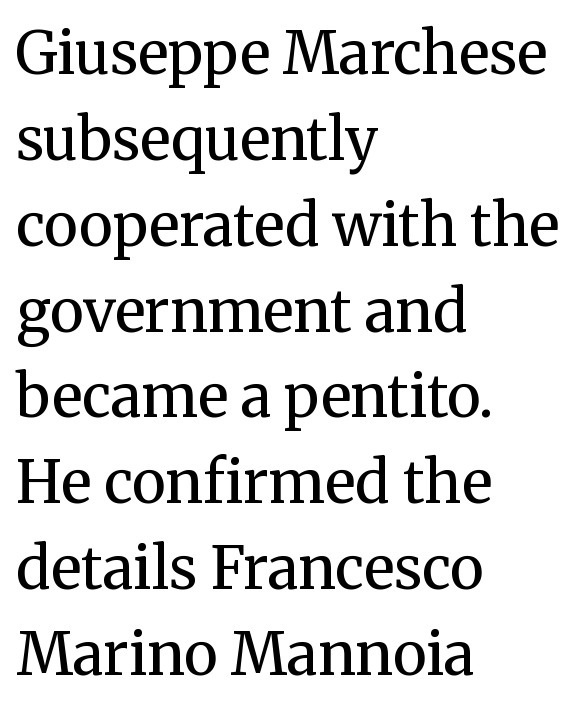
{"serif": "yes", "italic": "no", "bold": "no", "weight": "regular", "width": "normal", "stroke_contrast": "medium", "x_height": "medium", "monospaced": "no", "underline": "no", "align": "left", "line_spacing": "normal", "line_spacing_ratio": 1.48, "letter_spacing": "normal", "letter_spacing_em": 0.0, "glyph_px": 58}
